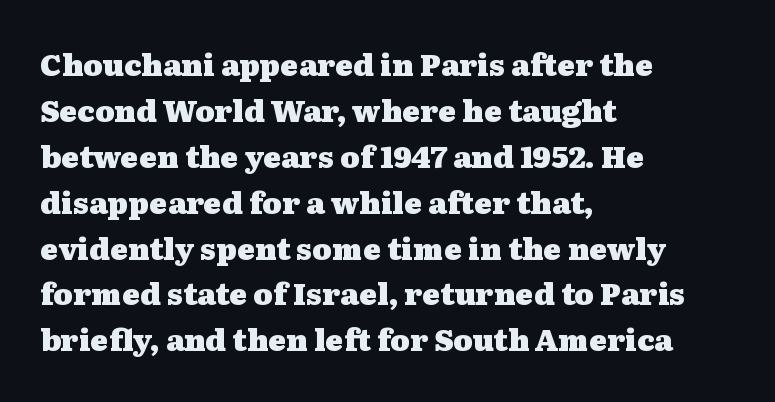
{"serif": "yes", "italic": "no", "bold": "yes", "weight": "heavy", "width": "wide", "stroke_contrast": "medium", "x_height": "medium", "monospaced": "no", "underline": "no", "align": "left", "line_spacing": "normal", "line_spacing_ratio": 1.53, "letter_spacing": "normal", "letter_spacing_em": 0.0, "glyph_px": 30}
